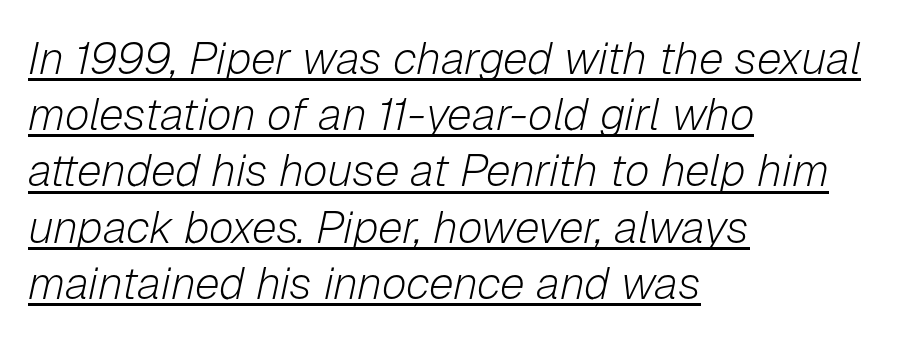
The paragraph has a hard left edge and a soft right edge. The typesetter has applied underlining to the passage shown. Observe the ordinary spacing: letters are neighbours, not strangers. How would I describe the line gaps? Plain and ordinary. Stem width sits at or under what a default text font uses.
